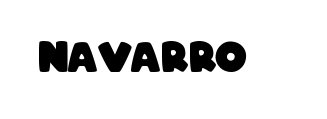
Q: Is the text bold? A: Yes.
Q: Is the typeface a serif or a sans-serif typeface? A: Sans-serif.
Q: Is the text underlined? A: No.
Q: Is the spacing between letters normal or unusually wide? A: Normal.
Q: Width (condensed, normal, or wide)? A: Condensed.
Q: Stroke contrast? A: Low.
Q: x-height? A: Large.
Q: Monospaced? A: No.
